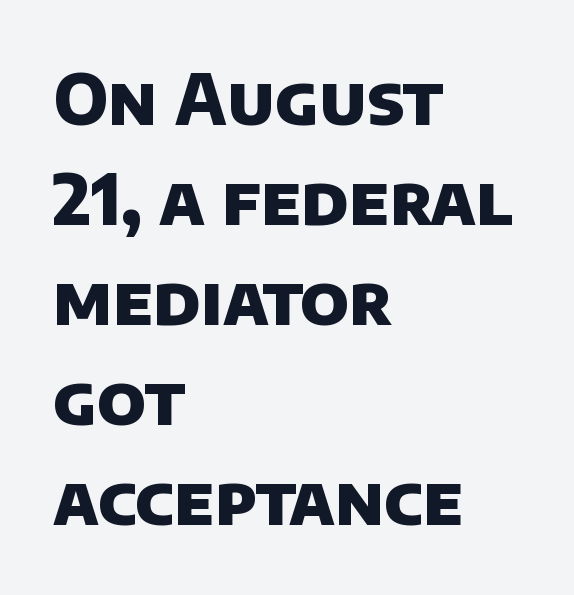
Is there much room between lines? A standard amount, neither cramped nor airy. The designer went with a sans here, leaving each stem footless. Only glyphs here, with clear space below each row. Spacing verdict: proportional, widths tailored to each character.
